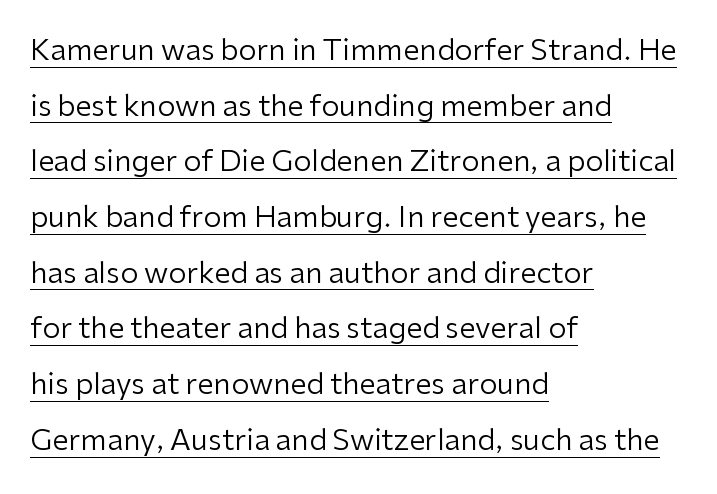
Q: Is the text bold? A: No.
Q: Is the text italic (slanted)? A: No, it is upright.
Q: Is the typeface a serif or a sans-serif typeface? A: Sans-serif.
Q: Is the text underlined? A: Yes.
Q: How is the paragraph aligned? A: Left-aligned.
Q: Is the spacing between letters normal or unusually wide? A: Normal.
Q: Is the spacing between lines tight, normal or loose? A: Loose.
Q: Width (condensed, normal, or wide)? A: Normal.
Q: Stroke contrast? A: Low.
Q: x-height? A: Medium.
Q: Monospaced? A: No.
